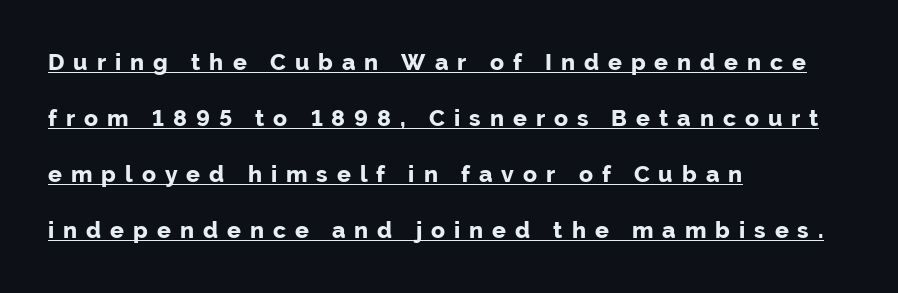
{"italic": "no", "bold": "yes", "underline": "yes", "align": "left", "line_spacing": "loose", "line_spacing_ratio": 2.44, "letter_spacing": "wide", "letter_spacing_em": 0.39, "glyph_px": 23}
